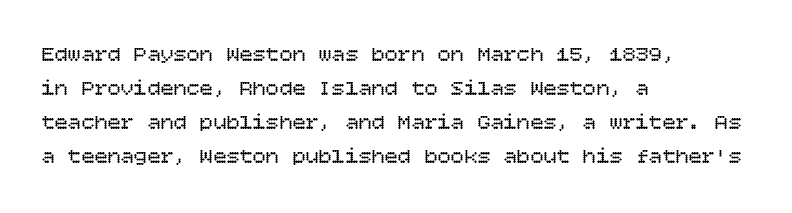
The image shows 22 px text type, upright; set left-aligned, normal line spacing (1.54x), normal letter spacing, not underlined.
